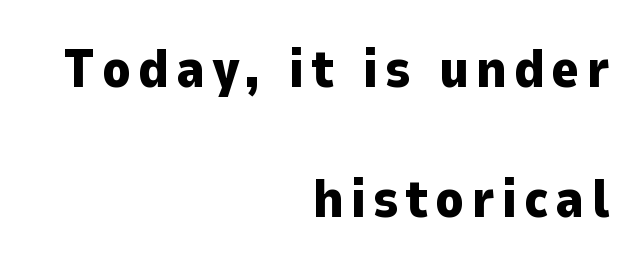
A typesetter would mark this as roman, not italic. The characters display no serif detailing; their extremities are plain. Chunky letters — that's bold for sure. Glance below the letters and you will spot only blank space. You could not count columns in this text — the font is proportionally spaced.
